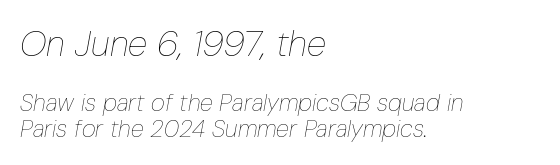
The image shows 36 px thin, condensed type, italic (leaning right); set left-aligned, tight line spacing (1.07x), normal letter spacing, not underlined; the first (top) block is 1.5x larger; low stroke contrast and a medium x-height.
